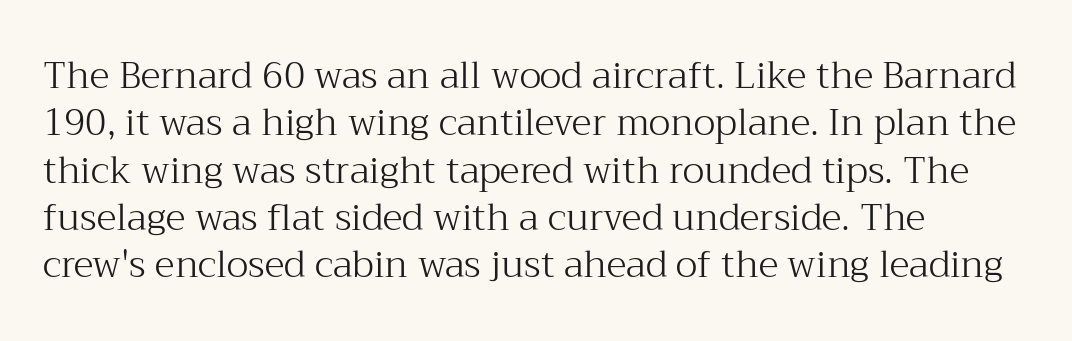
The image shows 37 px light serif type, upright; set left-aligned, normal line spacing (1.28x), normal letter spacing, not underlined; medium stroke contrast and a medium x-height.
